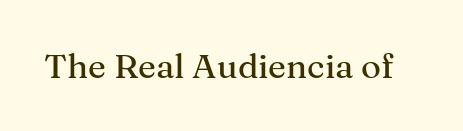
The image shows 34 px serif type, upright; set normal letter spacing, not underlined; medium stroke contrast and a medium x-height.
